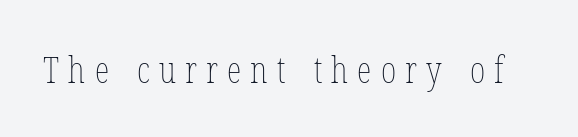
Q: Is the text bold? A: No.
Q: Is the text italic (slanted)? A: No, it is upright.
Q: Is the text underlined? A: No.
Q: Is the spacing between letters normal or unusually wide? A: Unusually wide.
Q: Width (condensed, normal, or wide)? A: Condensed.
Q: Stroke contrast? A: Low.
Q: x-height? A: Medium.
Q: Monospaced? A: No.
